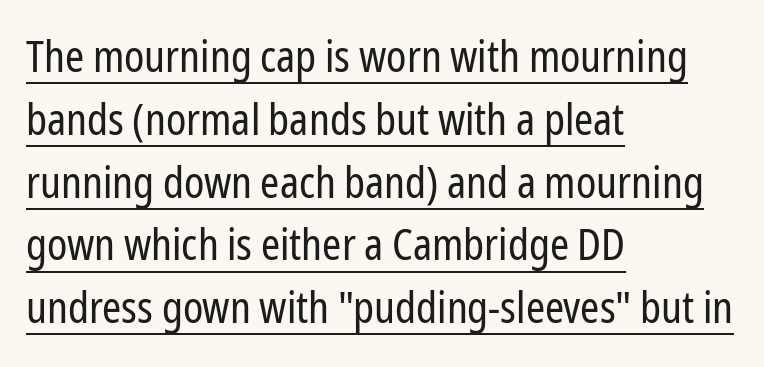
Is the type heavy? It reads as light-to-regular instead. The glyphs are accompanied by a horizontal stroke just below them. Is there much room between lines? A standard amount, neither cramped nor airy. The glyphs in this specimen are sans serif.
